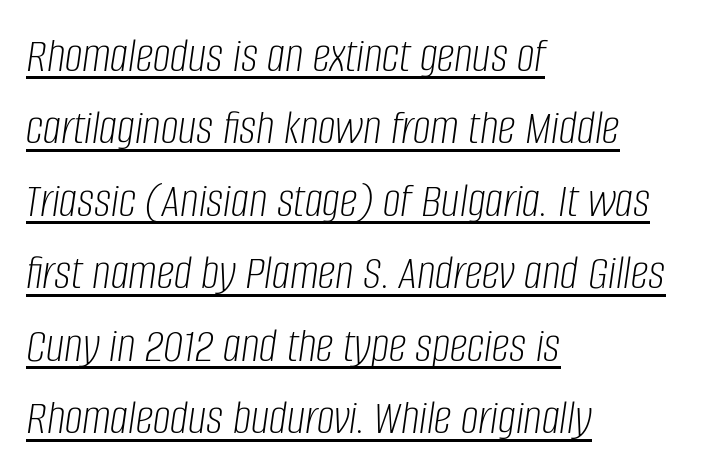
Q: Is the text bold? A: No.
Q: Is the text italic (slanted)? A: Yes, it leans right by about 8 degrees.
Q: Is the text underlined? A: Yes.
Q: How is the paragraph aligned? A: Left-aligned.
Q: Is the spacing between letters normal or unusually wide? A: Normal.
Q: Is the spacing between lines tight, normal or loose? A: Normal.
Q: Width (condensed, normal, or wide)? A: Condensed.
Q: Stroke contrast? A: Low.
Q: x-height? A: Large.
Q: Monospaced? A: No.
